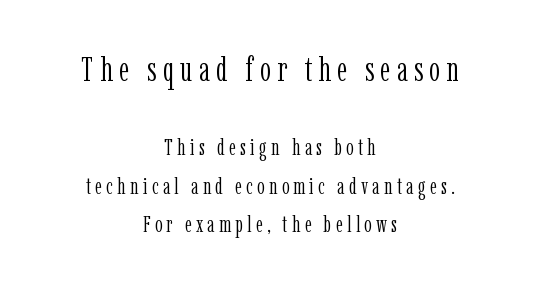
Q: Is the text bold? A: No.
Q: Is the text italic (slanted)? A: No, it is upright.
Q: Is the typeface a serif or a sans-serif typeface? A: Serif.
Q: Is the text underlined? A: No.
Q: How is the paragraph aligned? A: Centered.
Q: Is the spacing between lines tight, normal or loose? A: Normal.
Q: Which block of text is set in a larger size, the first (top) or the second (bottom)? A: The first (top) one.
Q: Width (condensed, normal, or wide)? A: Condensed.
Q: Stroke contrast? A: Low.
Q: x-height? A: Medium.
Q: Monospaced? A: No.
